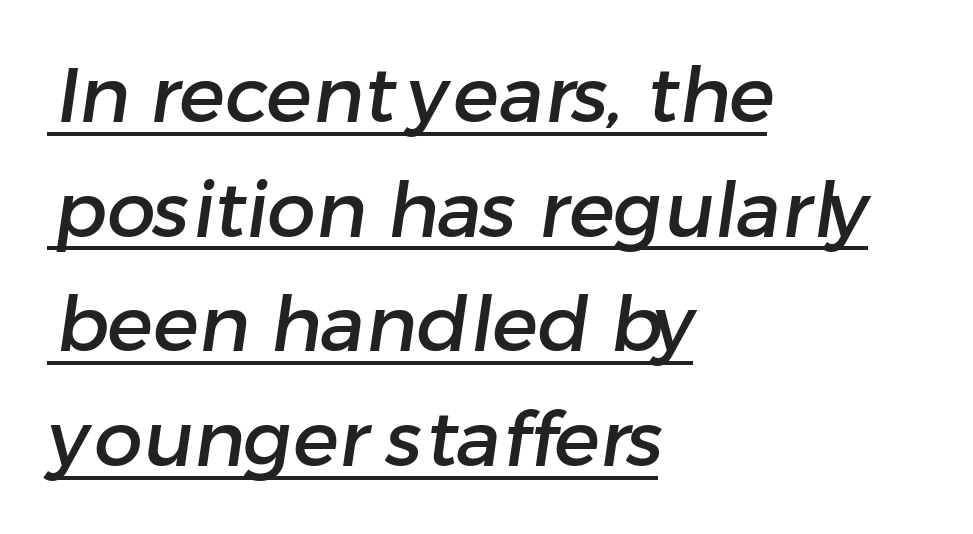
Q: Is the typeface a serif or a sans-serif typeface? A: Sans-serif.
Q: Is the text underlined? A: Yes.
Q: How is the paragraph aligned? A: Left-aligned.
Q: Is the spacing between letters normal or unusually wide? A: Normal.
Q: Is the spacing between lines tight, normal or loose? A: Normal.
Q: Width (condensed, normal, or wide)? A: Normal.
Q: Stroke contrast? A: Low.
Q: x-height? A: Medium.
Q: Monospaced? A: No.
